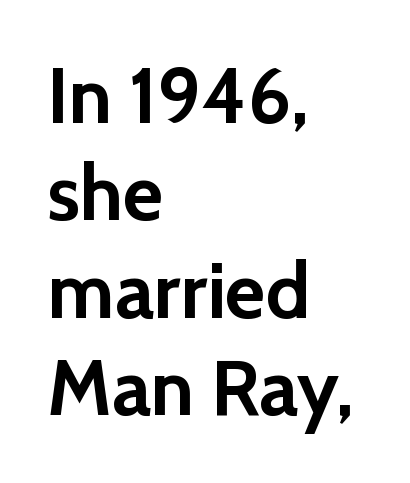
The image shows 78 px semibold sans-serif type, upright; set left-aligned, normal line spacing (1.25x), normal letter spacing, not underlined; a medium x-height.
